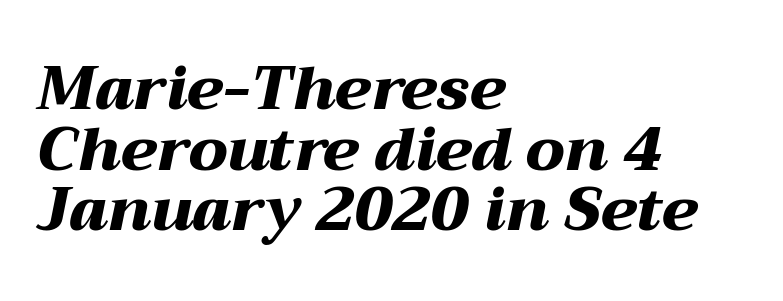
The ragged edge is on the right, which tells us the setting is flush left. Clear beneath every line of the passage. Do the characters align in a grid? No, the font is proportional. The whole block is typeset with a tilt. One glance says dense: line gaps are narrower than usual. What weight is shown? A full bold with thick strokes.
